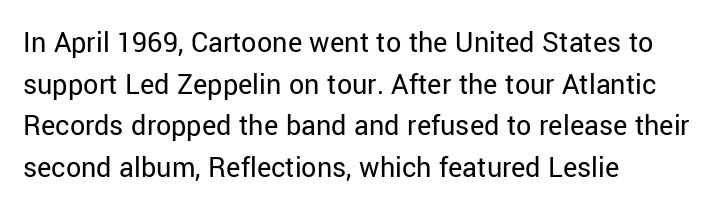
{"serif": "no", "italic": "no", "bold": "no", "weight": "regular", "width": "normal", "stroke_contrast": "low", "x_height": "medium", "monospaced": "no", "underline": "no", "align": "left", "line_spacing": "normal", "line_spacing_ratio": 1.39, "letter_spacing": "normal", "letter_spacing_em": 0.0, "glyph_px": 30}
